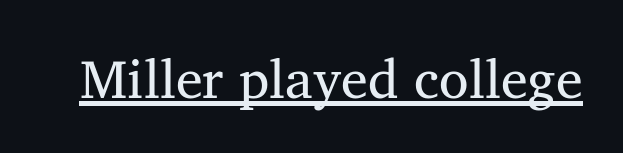
{"serif": "yes", "width": "normal", "stroke_contrast": "medium", "x_height": "medium", "monospaced": "no", "underline": "yes", "letter_spacing": "normal", "letter_spacing_em": 0.0, "glyph_px": 54}
